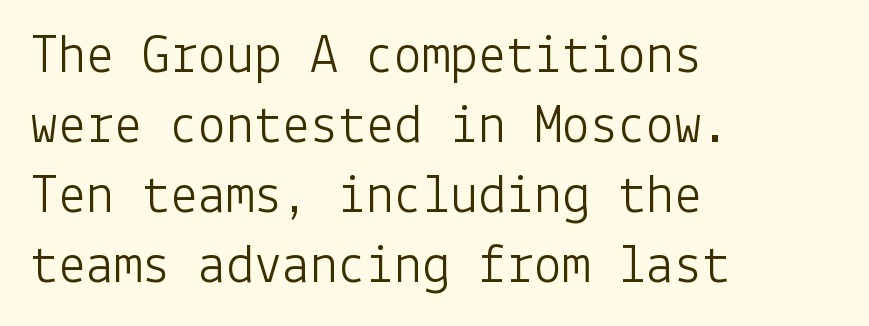
Q: Is the text bold? A: No.
Q: Is the text italic (slanted)? A: No, it is upright.
Q: Is the typeface a serif or a sans-serif typeface? A: Sans-serif.
Q: Is the text underlined? A: No.
Q: How is the paragraph aligned? A: Left-aligned.
Q: Is the spacing between letters normal or unusually wide? A: Normal.
Q: Is the spacing between lines tight, normal or loose? A: Normal.
Q: Width (condensed, normal, or wide)? A: Normal.
Q: Stroke contrast? A: Low.
Q: x-height? A: Medium.
